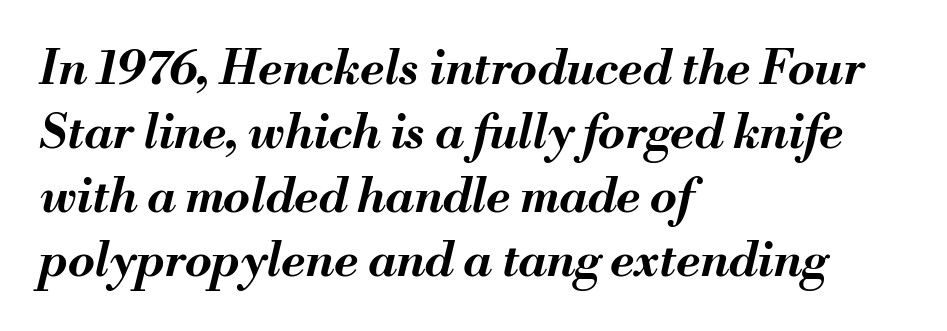
Q: Is the text bold? A: Yes.
Q: Is the text italic (slanted)? A: Yes, it leans right by about 13 degrees.
Q: Is the text underlined? A: No.
Q: How is the paragraph aligned? A: Left-aligned.
Q: Is the spacing between letters normal or unusually wide? A: Normal.
Q: Is the spacing between lines tight, normal or loose? A: Normal.
Q: Width (condensed, normal, or wide)? A: Normal.
Q: Stroke contrast? A: Medium.
Q: x-height? A: Small.
Q: Monospaced? A: No.
